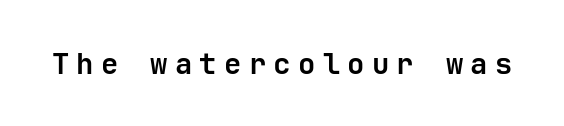
Q: Is the text bold? A: Yes.
Q: Is the text italic (slanted)? A: No, it is upright.
Q: Is the typeface a serif or a sans-serif typeface? A: Sans-serif.
Q: Is the text underlined? A: No.
Q: Is the spacing between letters normal or unusually wide? A: Unusually wide.
Q: Width (condensed, normal, or wide)? A: Normal.
Q: Stroke contrast? A: Low.
Q: x-height? A: Medium.
